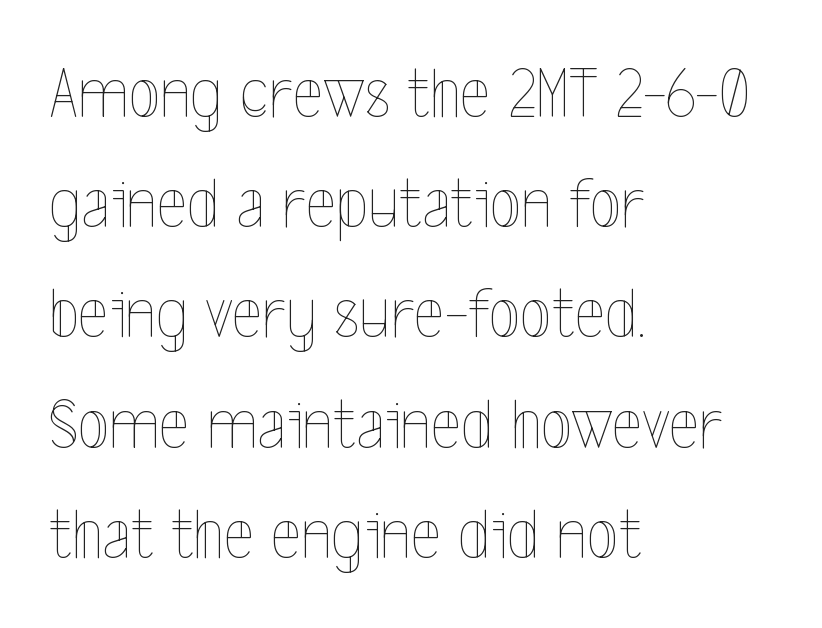
The image shows 73 px thin, condensed type, upright; set left-aligned, normal line spacing (1.51x), normal letter spacing, not underlined; a medium x-height.
